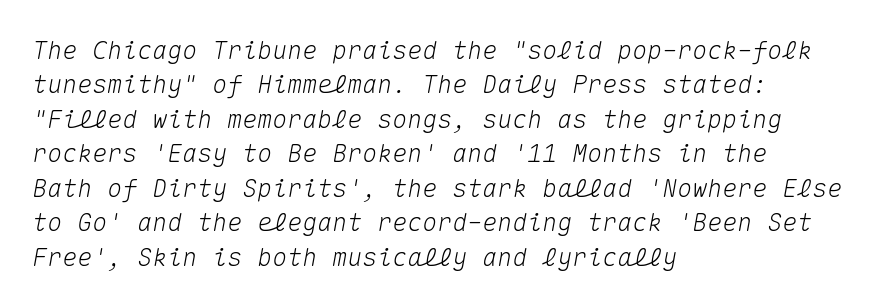
The image shows 25 px text type, italic (leaning right); set left-aligned, normal line spacing (1.38x), normal letter spacing, not underlined.
